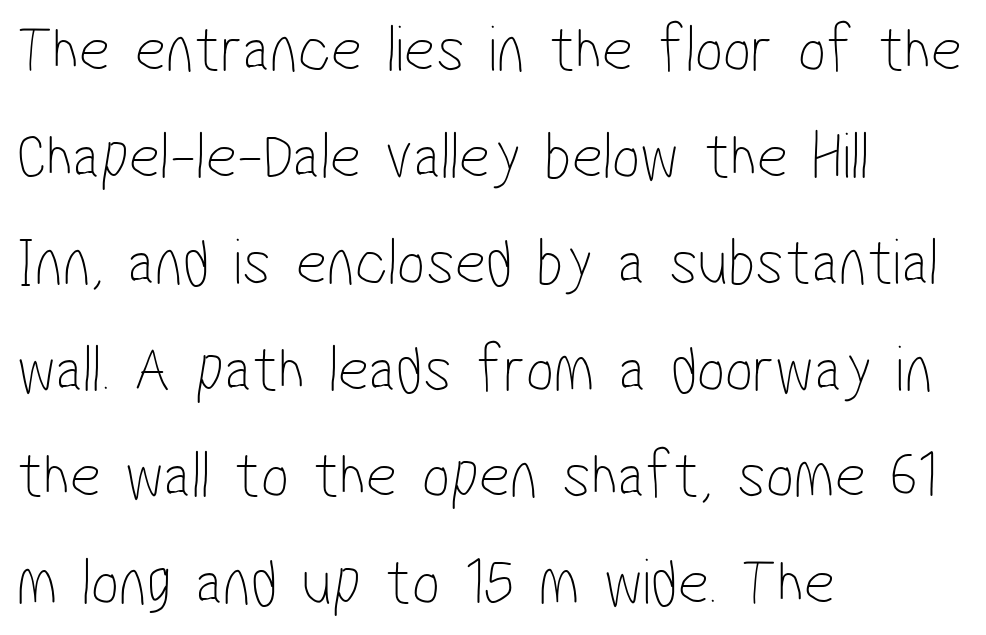
Q: Is the text bold? A: No.
Q: Is the typeface a serif or a sans-serif typeface? A: Sans-serif.
Q: Is the text underlined? A: No.
Q: How is the paragraph aligned? A: Left-aligned.
Q: Is the spacing between letters normal or unusually wide? A: Normal.
Q: Is the spacing between lines tight, normal or loose? A: Normal.
Q: Width (condensed, normal, or wide)? A: Condensed.
Q: Stroke contrast? A: Low.
Q: x-height? A: Medium.
Q: Monospaced? A: No.
